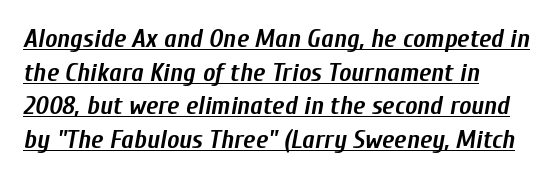
Q: Is the text bold? A: Yes.
Q: Is the text italic (slanted)? A: Yes, it leans right by about 10 degrees.
Q: Is the text underlined? A: Yes.
Q: How is the paragraph aligned? A: Left-aligned.
Q: Is the spacing between letters normal or unusually wide? A: Normal.
Q: Is the spacing between lines tight, normal or loose? A: Normal.
